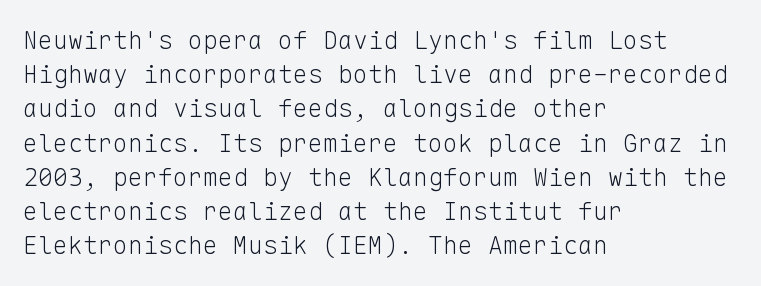
The area under the type is left untouched. A roman cut, with each character standing at attention. Observe the ordinary spacing: letters are neighbours, not strangers. Notice how the passage keeps a crisp vertical edge on the left only.
